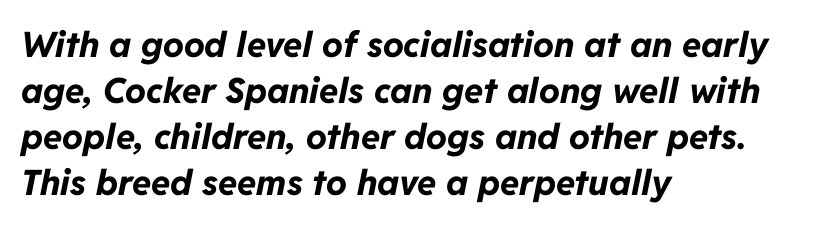
The image shows 35 px bold type, italic (leaning right); set left-aligned, normal line spacing (1.31x), normal letter spacing, not underlined; low stroke contrast and a medium x-height.
